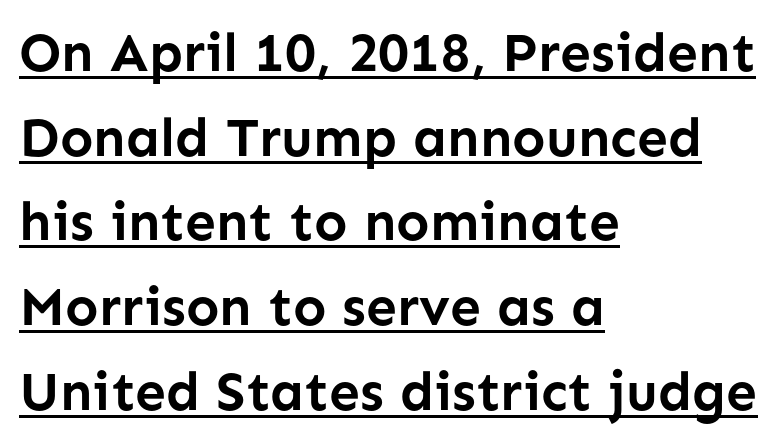
{"serif": "no", "italic": "no", "bold": "yes", "weight": "semibold", "width": "normal", "stroke_contrast": "low", "x_height": "medium", "monospaced": "no", "underline": "yes", "align": "left", "line_spacing": "normal", "line_spacing_ratio": 1.54, "letter_spacing": "normal", "letter_spacing_em": 0.0, "glyph_px": 55}
